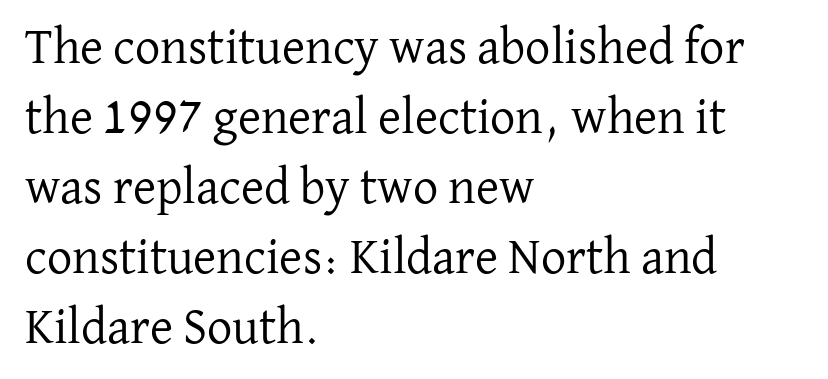
Q: Is the text bold? A: No.
Q: Is the text italic (slanted)? A: No, it is upright.
Q: Is the typeface a serif or a sans-serif typeface? A: Serif.
Q: Is the text underlined? A: No.
Q: How is the paragraph aligned? A: Left-aligned.
Q: Is the spacing between letters normal or unusually wide? A: Normal.
Q: Is the spacing between lines tight, normal or loose? A: Normal.
Q: Width (condensed, normal, or wide)? A: Normal.
Q: Stroke contrast? A: Low.
Q: x-height? A: Medium.
Q: Monospaced? A: No.
